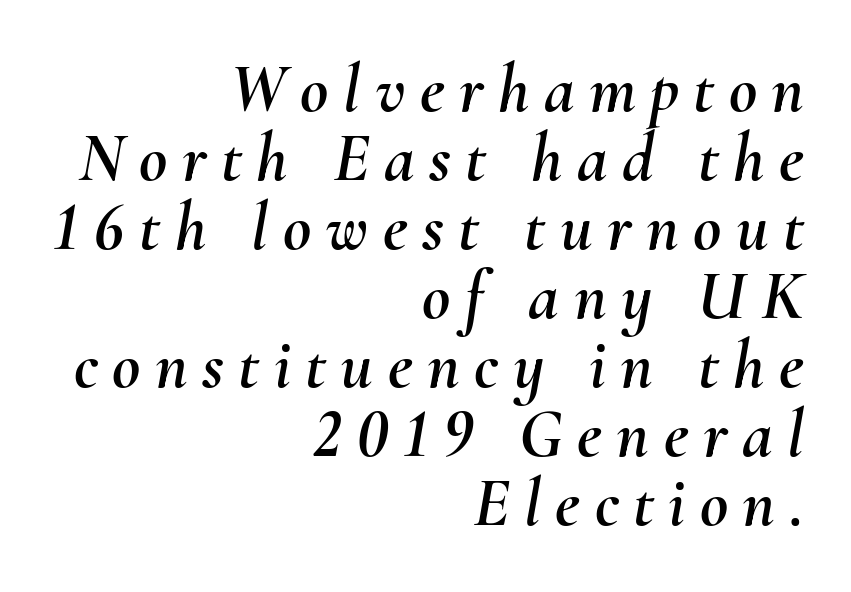
{"italic": "yes", "lean": "right", "slant_degrees": 10, "width": "normal", "stroke_contrast": "medium", "x_height": "small", "monospaced": "no", "underline": "no", "align": "right", "line_spacing": "tight", "line_spacing_ratio": 1.0, "letter_spacing": "wide", "letter_spacing_em": 0.21, "glyph_px": 69}
